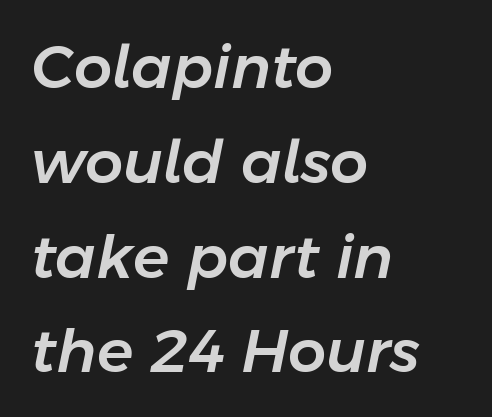
{"italic": "yes", "lean": "right", "slant_degrees": 11, "width": "normal", "stroke_contrast": "low", "x_height": "medium", "monospaced": "no", "underline": "no", "align": "left", "line_spacing": "normal", "line_spacing_ratio": 1.58, "letter_spacing": "normal", "letter_spacing_em": 0.0, "glyph_px": 60}
